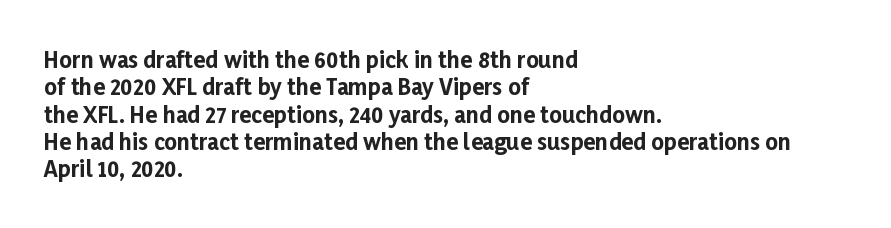
Chunky letters — that's bold for sure. Caption: standard tracking, unaltered. Descenders are the only things crossing below the line. Typeset ragged right — the left edge is the straight one. The letters stand upright; this is a roman face.
